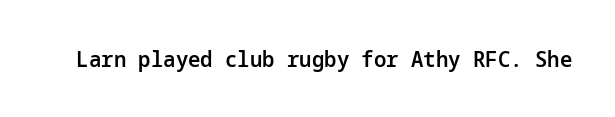
There is no visible air inserted between adjacent glyphs. The characters look somewhat weighty, a semibold short of true bold. Check the space under the baseline: it is left empty. Ascenders rise straight up at ninety degrees.
